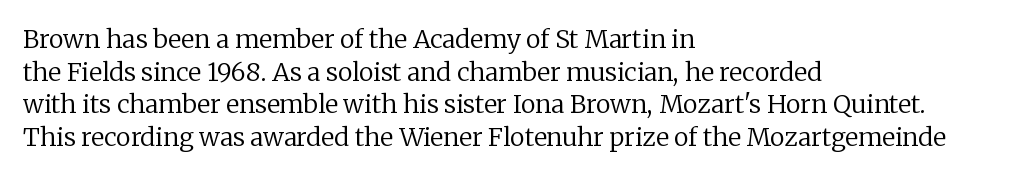
Q: Is the text bold? A: No.
Q: Is the text italic (slanted)? A: No, it is upright.
Q: Is the text underlined? A: No.
Q: How is the paragraph aligned? A: Left-aligned.
Q: Is the spacing between letters normal or unusually wide? A: Normal.
Q: Is the spacing between lines tight, normal or loose? A: Normal.
